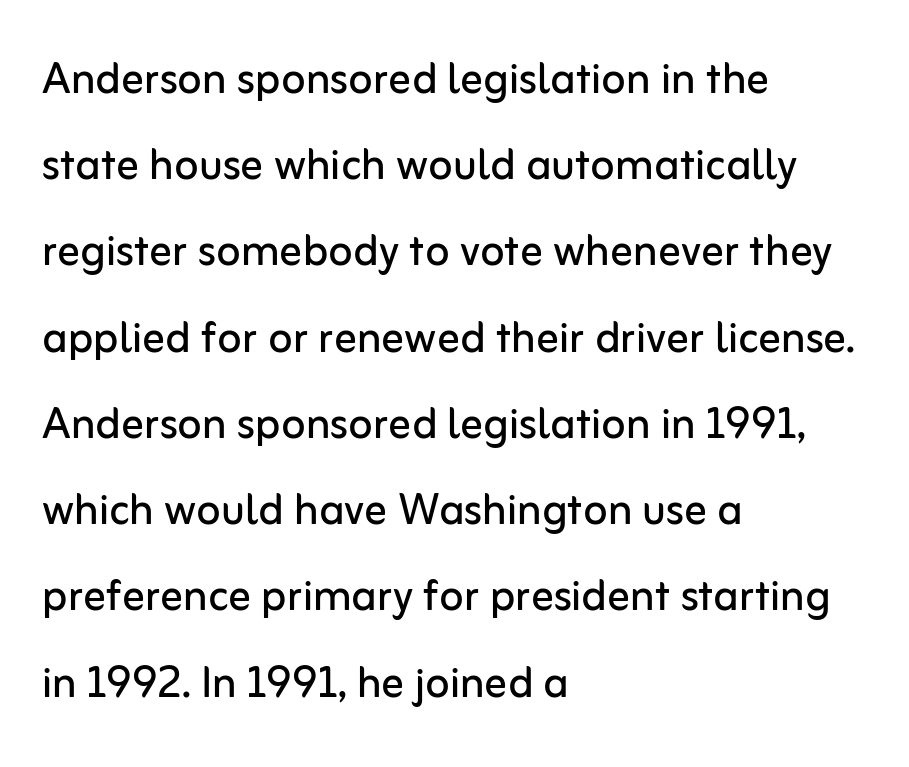
Q: Is the text bold? A: No.
Q: Is the text italic (slanted)? A: No, it is upright.
Q: Is the typeface a serif or a sans-serif typeface? A: Sans-serif.
Q: Is the text underlined? A: No.
Q: How is the paragraph aligned? A: Left-aligned.
Q: Is the spacing between letters normal or unusually wide? A: Normal.
Q: Is the spacing between lines tight, normal or loose? A: Normal.
Q: Width (condensed, normal, or wide)? A: Normal.
Q: Stroke contrast? A: Low.
Q: x-height? A: Medium.
Q: Monospaced? A: No.
